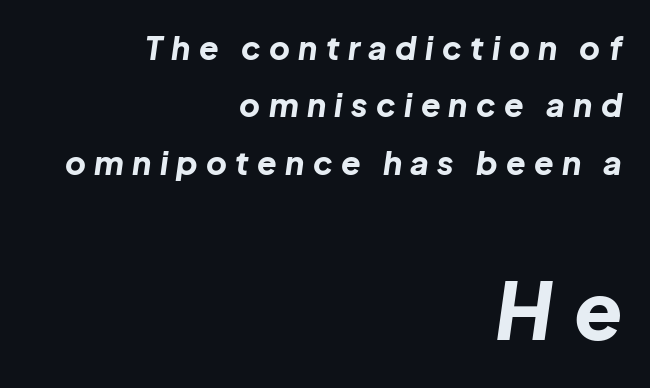
The image shows 79 px bold type, italic (leaning right); set right-aligned, line spacing 1.79x, unusually wide letter spacing (+0.26 em), not underlined; the second (bottom) block is 2.47x larger; low stroke contrast and a medium x-height.
